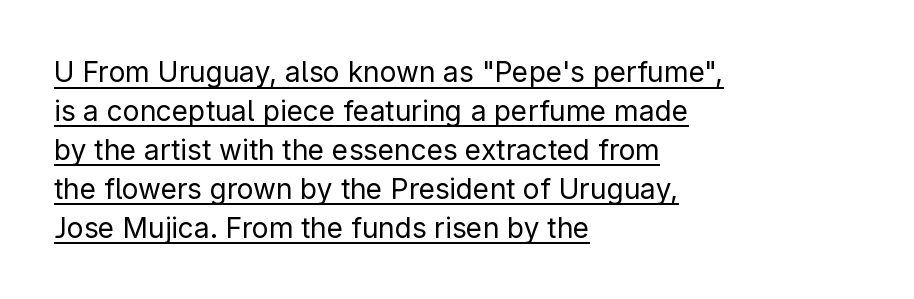
Q: Is the text bold? A: No.
Q: Is the text italic (slanted)? A: No, it is upright.
Q: Is the typeface a serif or a sans-serif typeface? A: Sans-serif.
Q: Is the text underlined? A: Yes.
Q: How is the paragraph aligned? A: Left-aligned.
Q: Is the spacing between letters normal or unusually wide? A: Normal.
Q: Is the spacing between lines tight, normal or loose? A: Normal.
Q: Width (condensed, normal, or wide)? A: Normal.
Q: Stroke contrast? A: Low.
Q: x-height? A: Medium.
Q: Monospaced? A: No.
